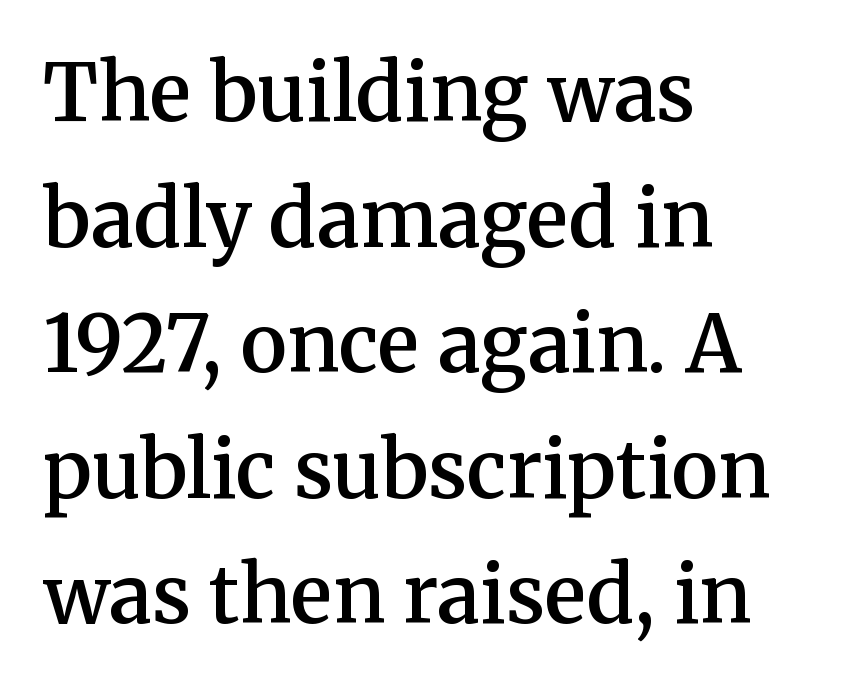
A typesetter would call this proportional, since set widths differ per character. The string is rendered with underlining switched off. The leading is moderate, giving the passage an even texture. How heavy is the stroke? Medium-heavy — a semibold, shy of bold. Yep, those are serifs on the letters. Leftover space on each line is placed entirely after the last word.
